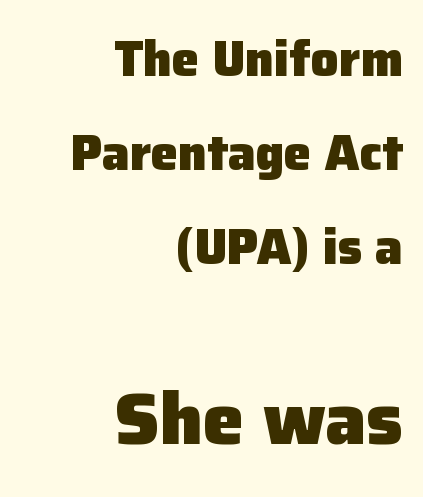
{"serif": "no", "italic": "no", "bold": "yes", "weight": "heavy", "width": "normal", "stroke_contrast": "low", "x_height": "medium", "monospaced": "no", "underline": "no", "align": "right", "line_spacing": "loose", "line_spacing_ratio": 1.92, "letter_spacing": "normal", "letter_spacing_em": 0.0, "larger_block": "second", "size_ratio": 1.49, "glyph_px": 73}
